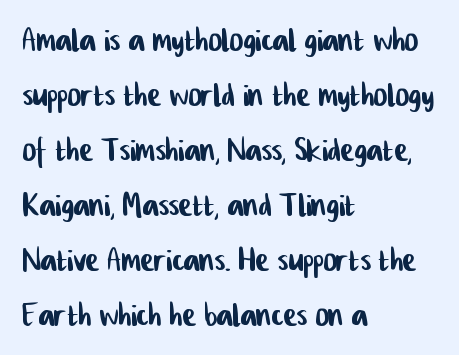
Q: Is the typeface a serif or a sans-serif typeface? A: Sans-serif.
Q: Is the text underlined? A: No.
Q: How is the paragraph aligned? A: Left-aligned.
Q: Is the spacing between letters normal or unusually wide? A: Normal.
Q: Is the spacing between lines tight, normal or loose? A: Normal.
Q: Width (condensed, normal, or wide)? A: Condensed.
Q: Stroke contrast? A: Low.
Q: x-height? A: Medium.
Q: Monospaced? A: No.
